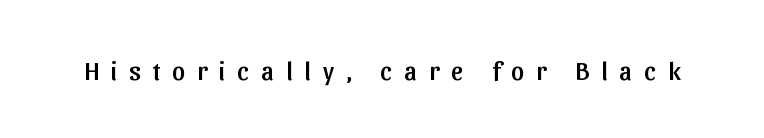
The specimen omits any rule beneath the text block's lines. Someone cranked the tracking dial way up on this one. It's the straight-up-and-down kind of type.
